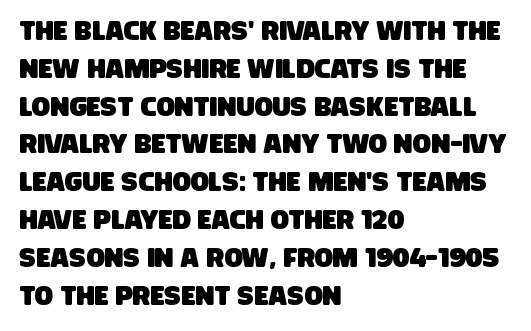
{"underline": "no", "align": "left", "line_spacing": "normal", "line_spacing_ratio": 1.4, "letter_spacing": "normal", "letter_spacing_em": 0.0, "glyph_px": 27}
